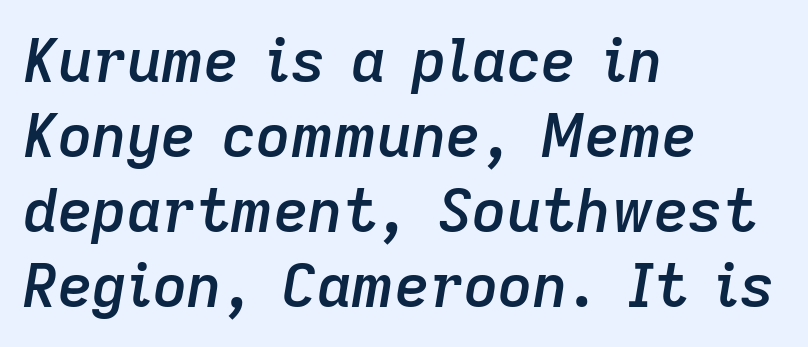
The face used here is proportionally spaced, like ordinary book or web type. A classic flush-left, rag-right setting is used for this passage. Italic: yes, the glyphs are oblique. No extra tracking has been applied to these lines. Beneath every word, the page is bare.
